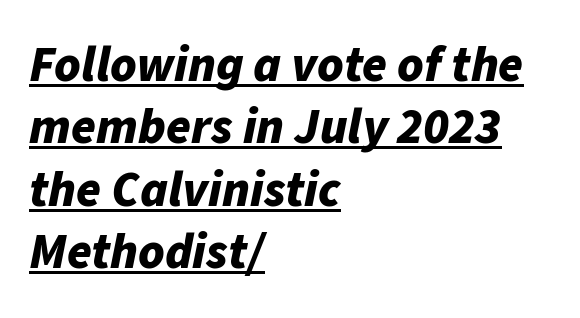
{"italic": "yes", "lean": "right", "slant_degrees": 11, "bold": "yes", "weight": "bold", "width": "normal", "stroke_contrast": "low", "x_height": "medium", "monospaced": "no", "underline": "yes", "align": "left", "line_spacing": "normal", "line_spacing_ratio": 1.25, "letter_spacing": "normal", "letter_spacing_em": 0.0, "glyph_px": 50}
